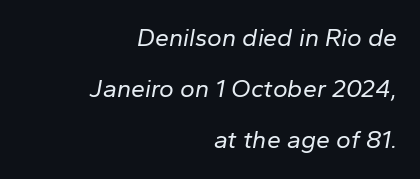
Q: Is the text bold? A: No.
Q: Is the text italic (slanted)? A: Yes, it leans right by about 10 degrees.
Q: Is the text underlined? A: No.
Q: How is the paragraph aligned? A: Right-aligned.
Q: Is the spacing between letters normal or unusually wide? A: Normal.
Q: Is the spacing between lines tight, normal or loose? A: Loose.
